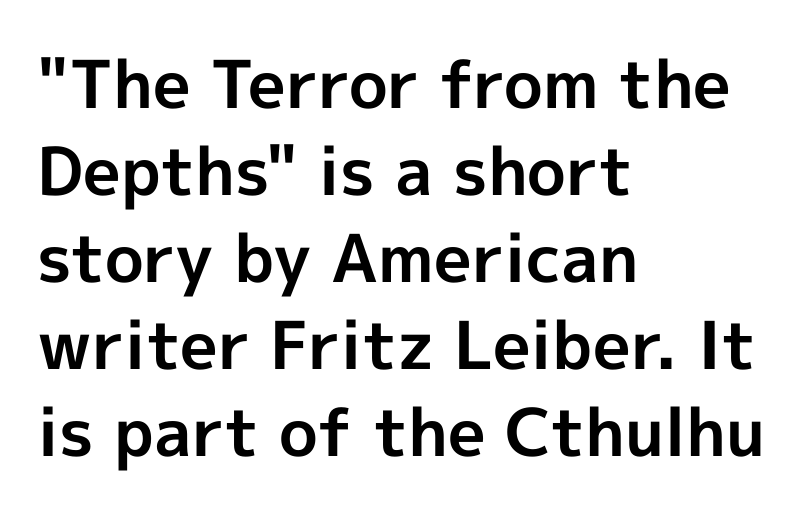
A bare baseline throughout the passage. Tall strokes in this sample are plumb rather than angled. A typesetter would label this face a sans. In CSS terms this would be text-align: left.
